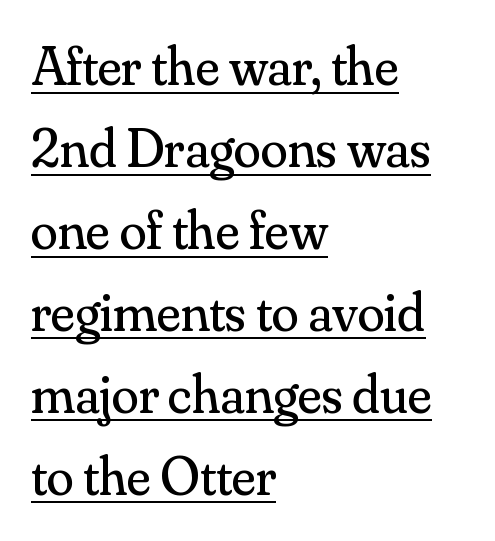
Q: Is the text bold? A: No.
Q: Is the text italic (slanted)? A: No, it is upright.
Q: Is the typeface a serif or a sans-serif typeface? A: Serif.
Q: Is the text underlined? A: Yes.
Q: How is the paragraph aligned? A: Left-aligned.
Q: Is the spacing between letters normal or unusually wide? A: Normal.
Q: Is the spacing between lines tight, normal or loose? A: Normal.
Q: Width (condensed, normal, or wide)? A: Normal.
Q: Stroke contrast? A: Medium.
Q: x-height? A: Small.
Q: Monospaced? A: No.
